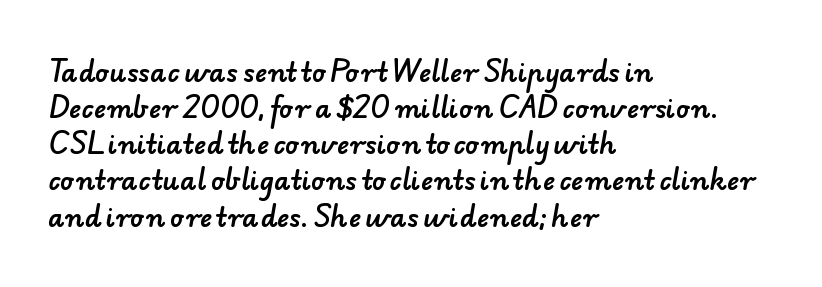
The image shows 26 px text type; set left-aligned, normal line spacing (1.39x), normal letter spacing, not underlined.
